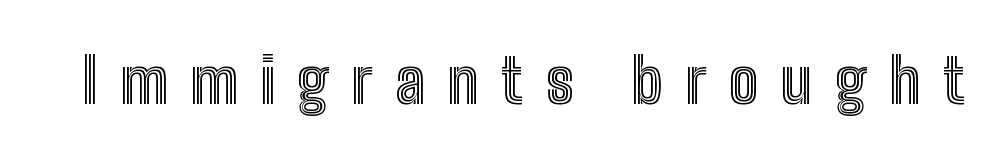
The image shows 62 px condensed type, upright; set unusually wide letter spacing (+0.36 em), not underlined; a medium x-height.
